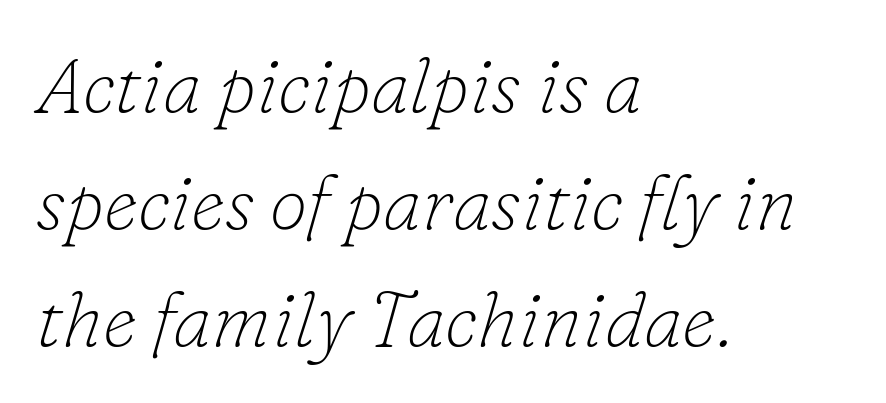
Q: Is the text bold? A: No.
Q: Is the text italic (slanted)? A: Yes, it leans right by about 16 degrees.
Q: Is the typeface a serif or a sans-serif typeface? A: Serif.
Q: Is the text underlined? A: No.
Q: How is the paragraph aligned? A: Left-aligned.
Q: Is the spacing between letters normal or unusually wide? A: Normal.
Q: Is the spacing between lines tight, normal or loose? A: Normal.
Q: Width (condensed, normal, or wide)? A: Normal.
Q: Stroke contrast? A: Low.
Q: x-height? A: Small.
Q: Monospaced? A: No.
